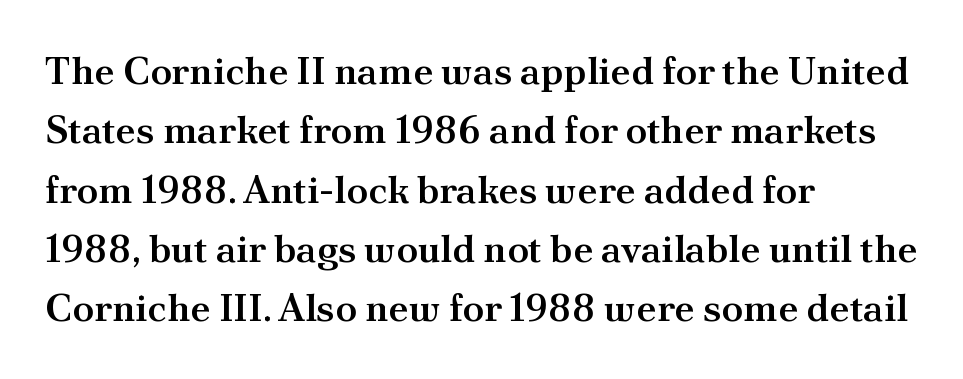
Q: Is the text bold? A: Semi-bold.
Q: Is the text italic (slanted)? A: No, it is upright.
Q: Is the typeface a serif or a sans-serif typeface? A: Serif.
Q: Is the text underlined? A: No.
Q: How is the paragraph aligned? A: Left-aligned.
Q: Is the spacing between letters normal or unusually wide? A: Normal.
Q: Is the spacing between lines tight, normal or loose? A: Normal.
Q: Width (condensed, normal, or wide)? A: Normal.
Q: Stroke contrast? A: Medium.
Q: x-height? A: Small.
Q: Monospaced? A: No.
